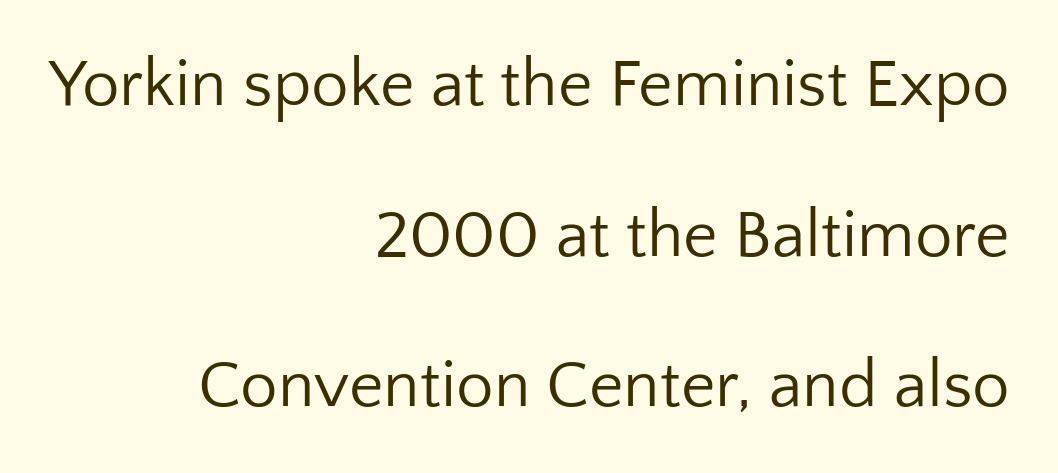
Each stroke keeps to a modest, everyday thickness or less. This block would shrink considerably if given ordinary leading; it's expanded now. The rag falls on the left side of this text block. The text was rendered using a sans face with plain stroke endings. Default kerning and tracking; the words read as compact shapes.
